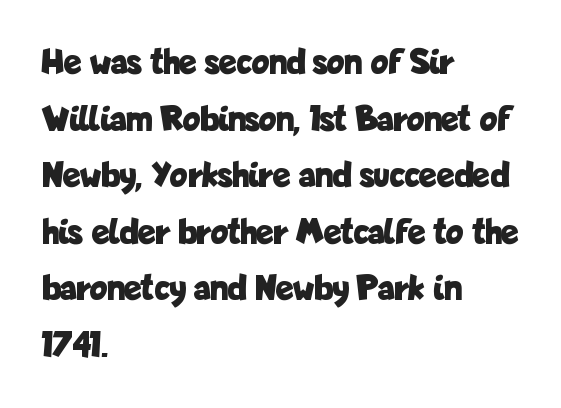
{"serif": "no", "italic": "no", "bold": "yes", "weight": "bold", "width": "condensed", "stroke_contrast": "low", "x_height": "medium", "monospaced": "no", "underline": "no", "align": "left", "line_spacing": "normal", "line_spacing_ratio": 1.53, "letter_spacing": "normal", "letter_spacing_em": 0.0, "glyph_px": 37}
